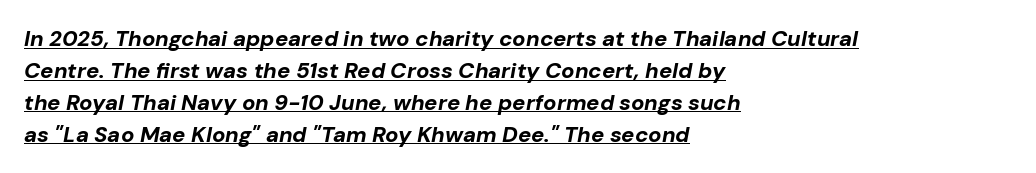
{"italic": "yes", "lean": "right", "slant_degrees": 10, "bold": "yes", "underline": "yes", "align": "left", "line_spacing": "normal", "line_spacing_ratio": 1.45, "letter_spacing": "normal", "letter_spacing_em": 0.0, "glyph_px": 22}
